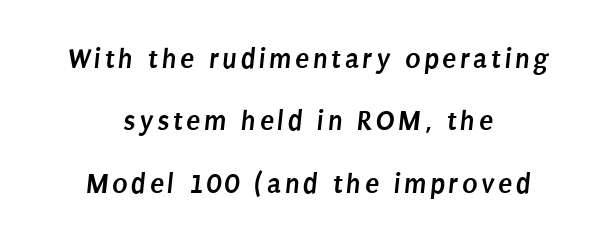
{"serif": "no", "bold": "yes", "weight": "semibold", "width": "condensed", "stroke_contrast": "low", "x_height": "large", "monospaced": "no", "underline": "no", "align": "center", "line_spacing": "loose", "line_spacing_ratio": 2.15, "glyph_px": 29}
